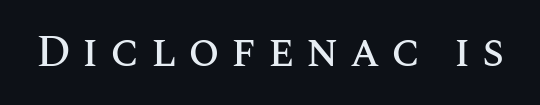
The image shows 45 px text type, upright; set unusually wide letter spacing (+0.25 em), not underlined; medium stroke contrast and a large x-height.
